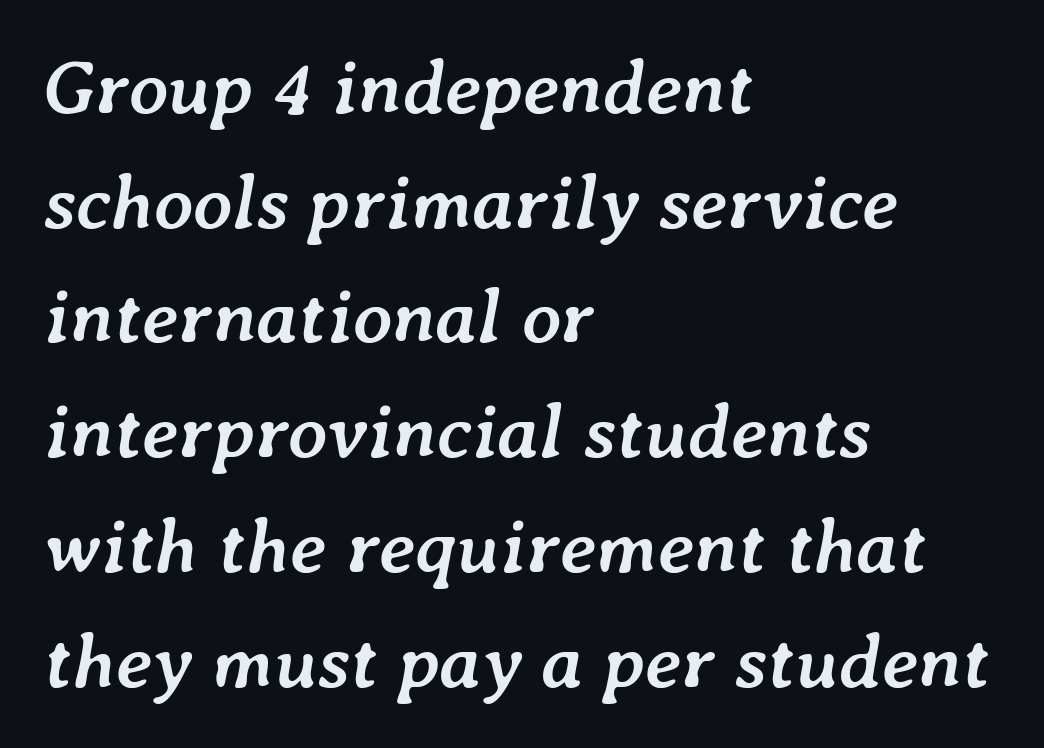
The tracking reads as untouched default to a designer's eye. Plenty of ink on the page — the face is bold. Does the leading feel generous? No, just average. Looking at the ascenders, they clearly lean.
